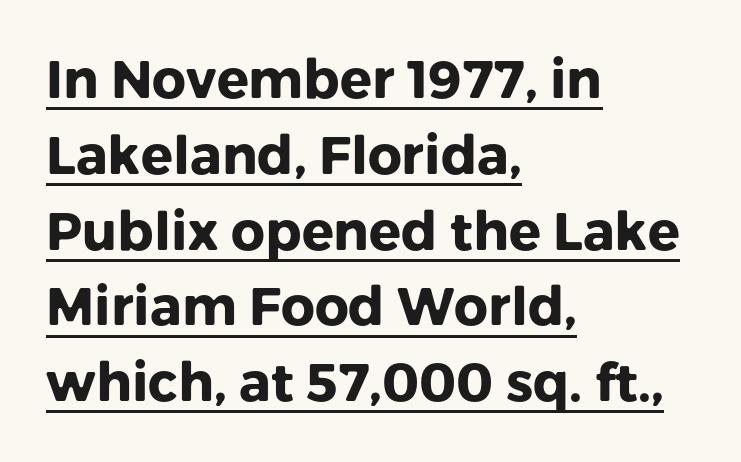
{"serif": "no", "italic": "no", "bold": "yes", "weight": "heavy", "width": "normal", "stroke_contrast": "low", "x_height": "medium", "monospaced": "no", "underline": "yes", "align": "left", "line_spacing": "normal", "line_spacing_ratio": 1.43, "letter_spacing": "normal", "letter_spacing_em": 0.0, "glyph_px": 53}
